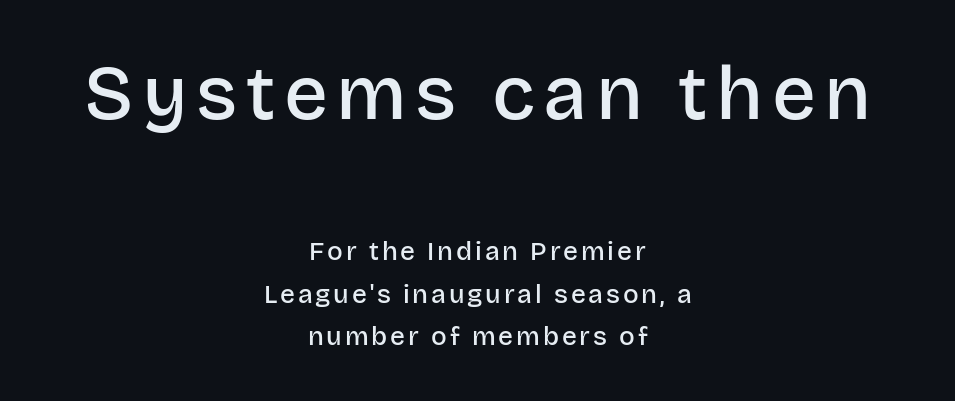
Q: Is the text bold? A: Semi-bold.
Q: Is the text italic (slanted)? A: No, it is upright.
Q: Is the typeface a serif or a sans-serif typeface? A: Sans-serif.
Q: Is the text underlined? A: No.
Q: How is the paragraph aligned? A: Centered.
Q: Is the spacing between lines tight, normal or loose? A: Normal.
Q: Which block of text is set in a larger size, the first (top) or the second (bottom)? A: The first (top) one.
Q: Width (condensed, normal, or wide)? A: Normal.
Q: Stroke contrast? A: Low.
Q: x-height? A: Large.
Q: Monospaced? A: No.
